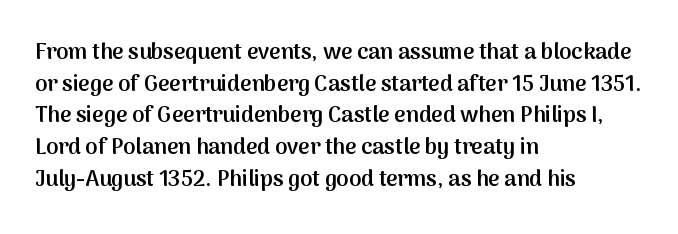
Q: Is the text bold? A: Semi-bold.
Q: Is the text italic (slanted)? A: No, it is upright.
Q: Is the text underlined? A: No.
Q: How is the paragraph aligned? A: Left-aligned.
Q: Is the spacing between letters normal or unusually wide? A: Normal.
Q: Is the spacing between lines tight, normal or loose? A: Normal.
